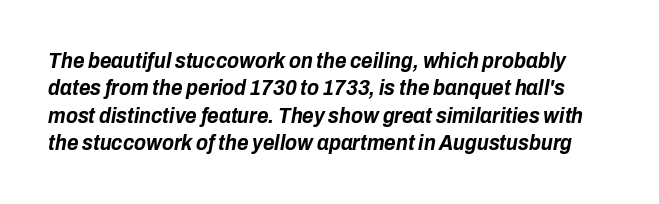
Caption: bold face, heavy strokes. In terms of leading, this rendering sits right in the middle. Does extra space separate the letters? No, they use regular spacing. Characters are canted at an angle relative to the baseline's perpendicular. A clean baseline with only descenders dipping below it.
